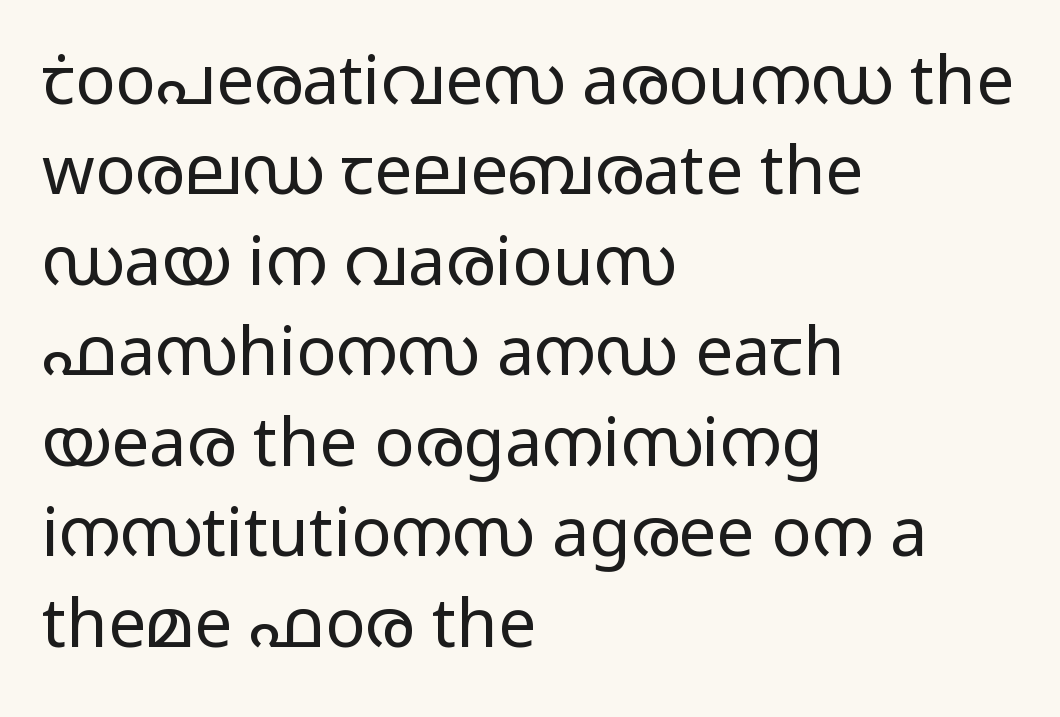
Think standard paragraph weight, or any step lighter than that. Layout note: lines flush left. No extra tracking has been applied to these lines. The space directly below the letters is spotless. Nope, no serifs anywhere on these letters.
